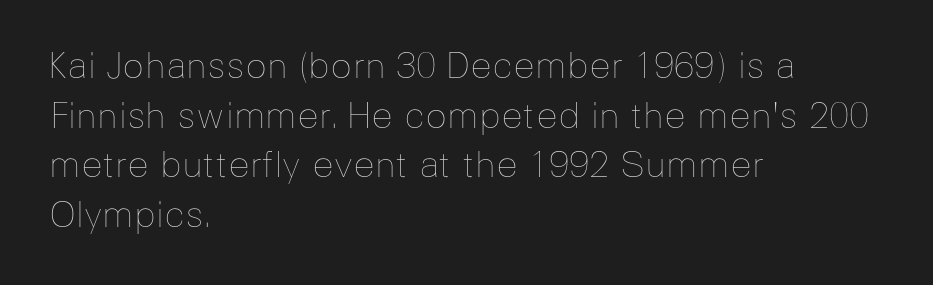
Q: Is the text bold? A: No.
Q: Is the text italic (slanted)? A: No, it is upright.
Q: Is the text underlined? A: No.
Q: How is the paragraph aligned? A: Left-aligned.
Q: Is the spacing between letters normal or unusually wide? A: Normal.
Q: Is the spacing between lines tight, normal or loose? A: Normal.
Q: Width (condensed, normal, or wide)? A: Normal.
Q: Stroke contrast? A: Low.
Q: x-height? A: Medium.
Q: Monospaced? A: No.
